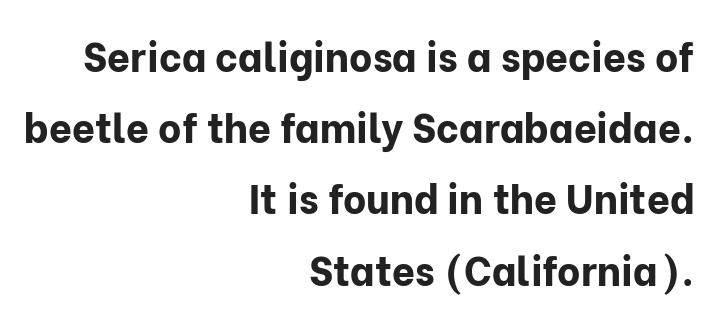
{"serif": "no", "italic": "no", "bold": "yes", "weight": "bold", "width": "normal", "stroke_contrast": "low", "x_height": "medium", "monospaced": "no", "underline": "no", "align": "right", "line_spacing_ratio": 1.78, "letter_spacing": "normal", "letter_spacing_em": 0.0, "glyph_px": 40}
